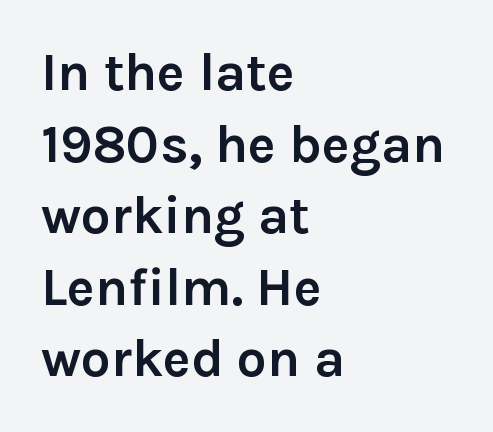
{"serif": "no", "italic": "no", "bold": "yes", "weight": "semibold", "width": "normal", "stroke_contrast": "low", "x_height": "medium", "monospaced": "no", "underline": "no", "align": "left", "line_spacing": "normal", "line_spacing_ratio": 1.35, "letter_spacing": "normal", "letter_spacing_em": 0.0, "glyph_px": 53}
